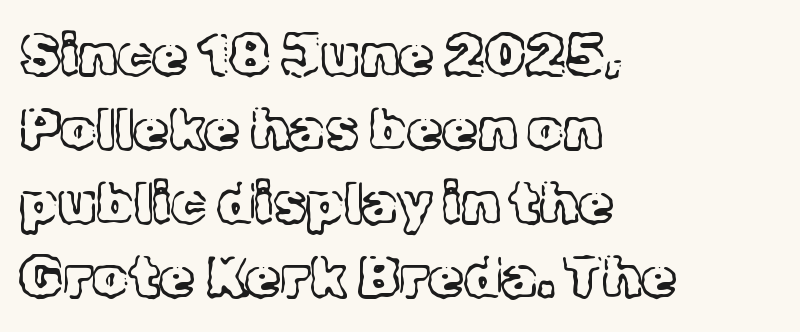
The image shows 57 px light serif type, upright; set left-aligned, normal line spacing (1.3x), normal letter spacing, not underlined; a medium x-height.
